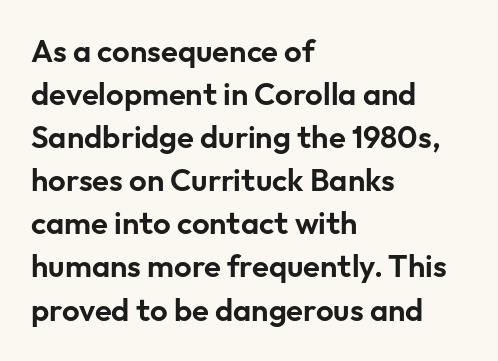
The image shows 31 px sans-serif type, upright; set left-aligned, normal line spacing (1.39x), normal letter spacing, not underlined; low stroke contrast and a medium x-height.
